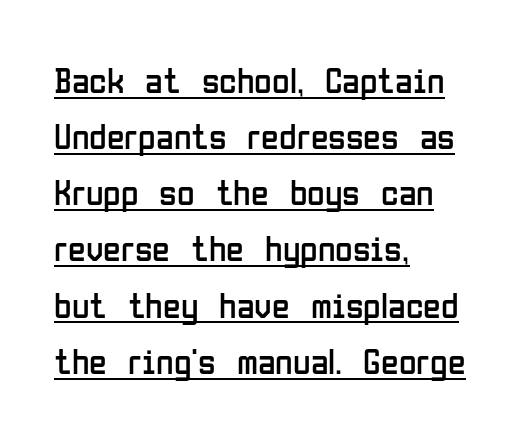
{"serif": "no", "italic": "no", "bold": "no", "weight": "regular", "width": "condensed", "stroke_contrast": "low", "x_height": "medium", "monospaced": "no", "underline": "yes", "align": "left", "line_spacing": "normal", "line_spacing_ratio": 1.56, "letter_spacing": "normal", "letter_spacing_em": 0.0, "glyph_px": 36}
